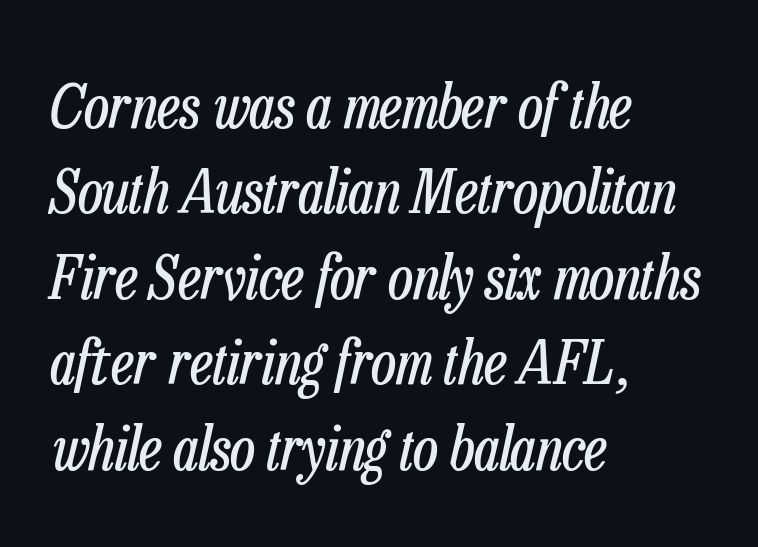
The image shows 61 px regular-weight, condensed type, italic (leaning right); set left-aligned, normal line spacing (1.4x), normal letter spacing, not underlined; low stroke contrast and a medium x-height.
